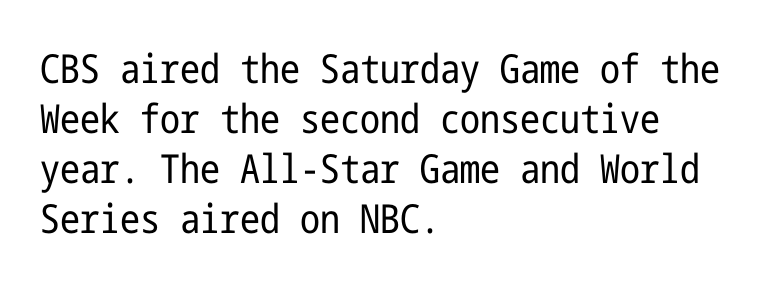
{"serif": "no", "italic": "no", "bold": "no", "weight": "regular", "width": "condensed", "stroke_contrast": "low", "x_height": "medium", "underline": "no", "align": "left", "line_spacing": "normal", "line_spacing_ratio": 1.25, "letter_spacing": "normal", "letter_spacing_em": 0.0, "glyph_px": 40}
